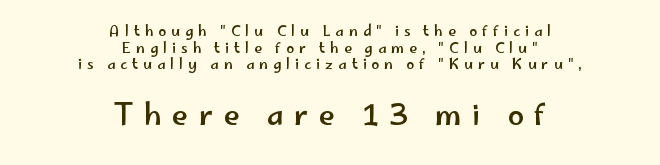
The image shows 29 px wide sans-serif type, upright; set centered, line spacing 1.19x, unusually wide letter spacing (+0.36 em), not underlined; the second (bottom) block is 2.07x larger; low stroke contrast and a small x-height.
